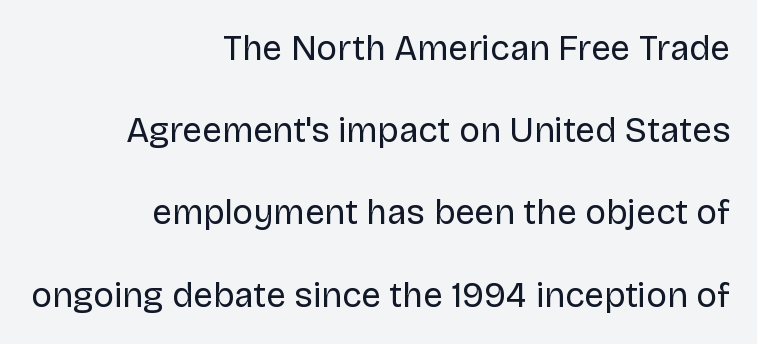
{"serif": "no", "italic": "no", "bold": "no", "weight": "regular", "width": "normal", "stroke_contrast": "low", "x_height": "large", "monospaced": "no", "underline": "no", "align": "right", "line_spacing": "loose", "line_spacing_ratio": 2.35, "letter_spacing": "normal", "letter_spacing_em": 0.0, "glyph_px": 35}
